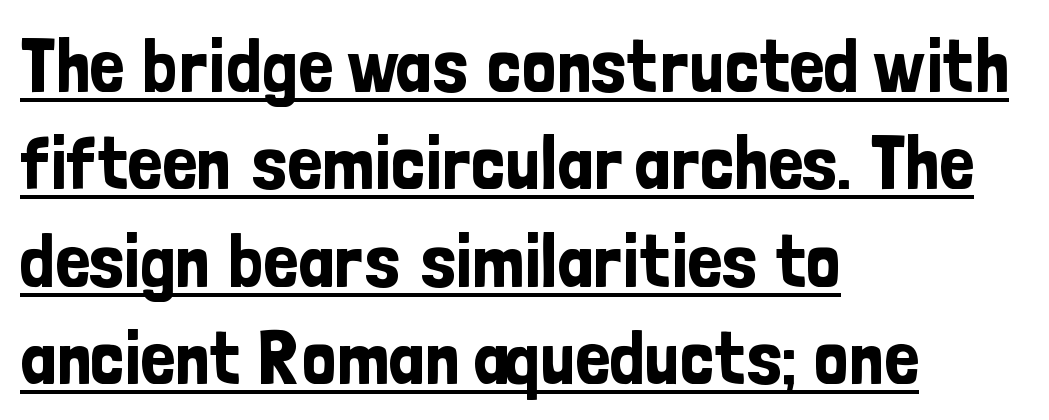
Q: Is the text italic (slanted)? A: No, it is upright.
Q: Is the typeface a serif or a sans-serif typeface? A: Sans-serif.
Q: Is the text underlined? A: Yes.
Q: How is the paragraph aligned? A: Left-aligned.
Q: Is the spacing between letters normal or unusually wide? A: Normal.
Q: Is the spacing between lines tight, normal or loose? A: Normal.
Q: Width (condensed, normal, or wide)? A: Condensed.
Q: Stroke contrast? A: Low.
Q: x-height? A: Medium.
Q: Monospaced? A: No.
